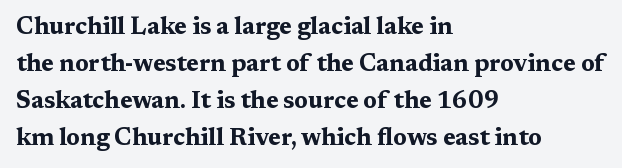
These lines sit exactly where default settings would place them. Descenders are the only things crossing below the line. As a designer I'd log this as weight 700, bold. Where is the straight margin? On the left. The axis of the letterforms is exactly vertical. No extra tracking has been applied to these lines.
